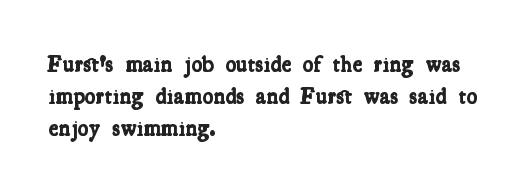
{"bold": "yes", "underline": "no", "align": "left", "line_spacing": "normal", "line_spacing_ratio": 1.4, "letter_spacing": "normal", "letter_spacing_em": 0.0, "glyph_px": 23}
